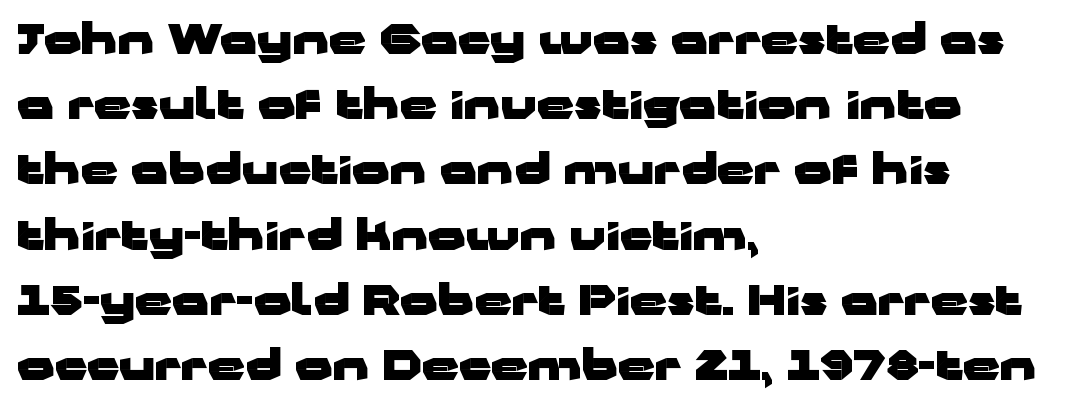
Honestly, there is no underline to notice here at all. Spacing between characters is what you'd get straight out of the box. You can tell it's not italic because the verticals are truly vertical. The ragged edge is on the right, which tells us the setting is flush left. Character widths vary here, with narrow letters taking less room than wide ones. Line spacing here is normal.
